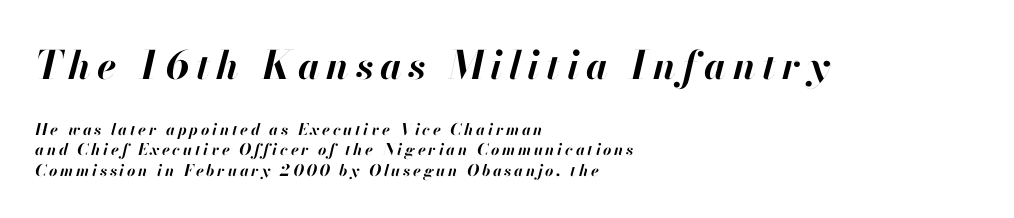
Q: Is the text bold? A: Yes.
Q: Is the text italic (slanted)? A: Yes, it leans right by about 13 degrees.
Q: Is the text underlined? A: No.
Q: How is the paragraph aligned? A: Left-aligned.
Q: Is the spacing between lines tight, normal or loose? A: Normal.
Q: Which block of text is set in a larger size, the first (top) or the second (bottom)? A: The first (top) one.
Q: Width (condensed, normal, or wide)? A: Normal.
Q: Stroke contrast? A: High.
Q: x-height? A: Small.
Q: Monospaced? A: No.
